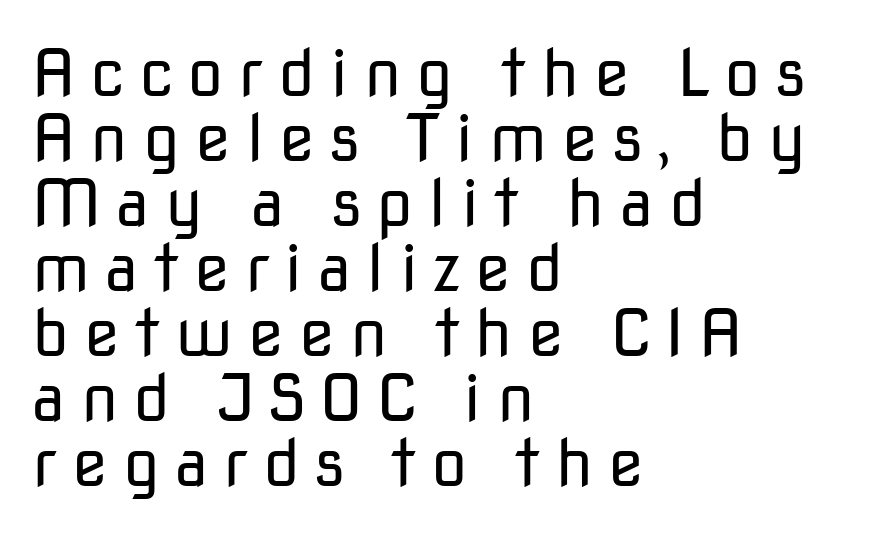
Q: Is the text bold? A: No.
Q: Is the text italic (slanted)? A: No, it is upright.
Q: Is the typeface a serif or a sans-serif typeface? A: Sans-serif.
Q: Is the text underlined? A: No.
Q: How is the paragraph aligned? A: Left-aligned.
Q: Is the spacing between letters normal or unusually wide? A: Unusually wide.
Q: Is the spacing between lines tight, normal or loose? A: Tight.
Q: Width (condensed, normal, or wide)? A: Normal.
Q: Stroke contrast? A: Low.
Q: x-height? A: Medium.
Q: Monospaced? A: No.
